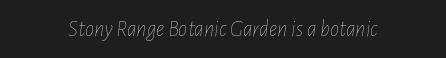
The image shows 23 px text type, italic (leaning right); set normal letter spacing, not underlined.
